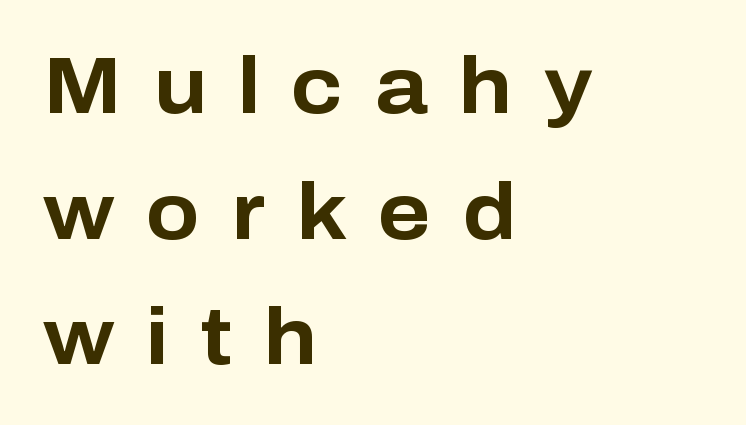
{"serif": "no", "italic": "no", "bold": "yes", "weight": "bold", "width": "normal", "stroke_contrast": "low", "x_height": "medium", "monospaced": "no", "underline": "no", "align": "left", "line_spacing": "normal", "line_spacing_ratio": 1.59, "letter_spacing": "wide", "letter_spacing_em": 0.4, "glyph_px": 79}
